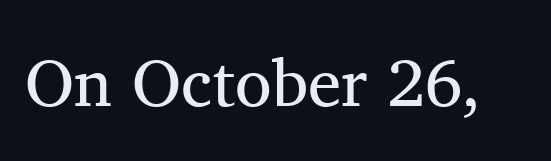
{"serif": "yes", "italic": "no", "bold": "no", "weight": "regular", "width": "normal", "stroke_contrast": "medium", "x_height": "medium", "monospaced": "no", "underline": "no", "letter_spacing": "normal", "letter_spacing_em": 0.0, "glyph_px": 67}
